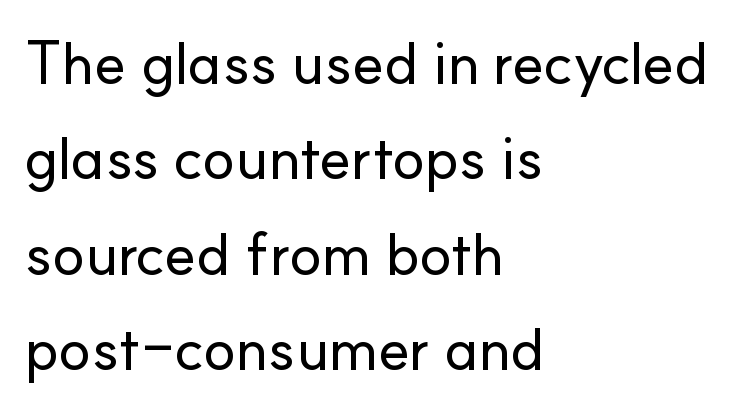
The image shows 60 px sans-serif type, upright; set left-aligned, normal line spacing (1.59x), normal letter spacing, not underlined; low stroke contrast and a small x-height.
